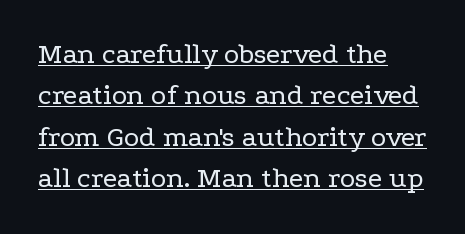
Q: Is the text bold? A: No.
Q: Is the text italic (slanted)? A: No, it is upright.
Q: Is the typeface a serif or a sans-serif typeface? A: Serif.
Q: Is the text underlined? A: Yes.
Q: How is the paragraph aligned? A: Left-aligned.
Q: Is the spacing between letters normal or unusually wide? A: Normal.
Q: Is the spacing between lines tight, normal or loose? A: Normal.
Q: Width (condensed, normal, or wide)? A: Wide.
Q: Stroke contrast? A: Low.
Q: x-height? A: Medium.
Q: Monospaced? A: No.
